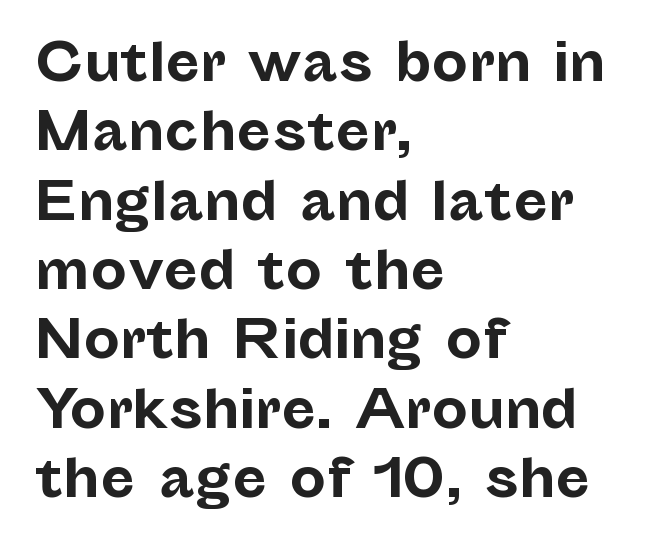
Visually the block forms a straight wall on the left and a jagged coastline on the right. Honestly, there is no underline to notice here at all. Horizontal bands of white between lines are of average thickness. Classification — sans serif. The glyphs have the mass of a bold cut.
